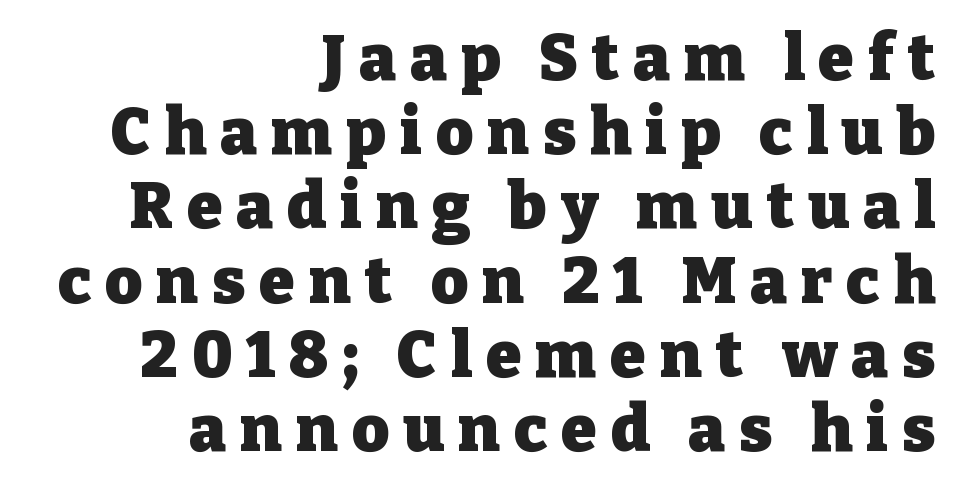
{"serif": "yes", "italic": "no", "bold": "yes", "weight": "heavy", "width": "normal", "stroke_contrast": "low", "x_height": "medium", "monospaced": "no", "underline": "no", "align": "right", "line_spacing_ratio": 1.16, "letter_spacing": "wide", "letter_spacing_em": 0.22, "glyph_px": 64}
